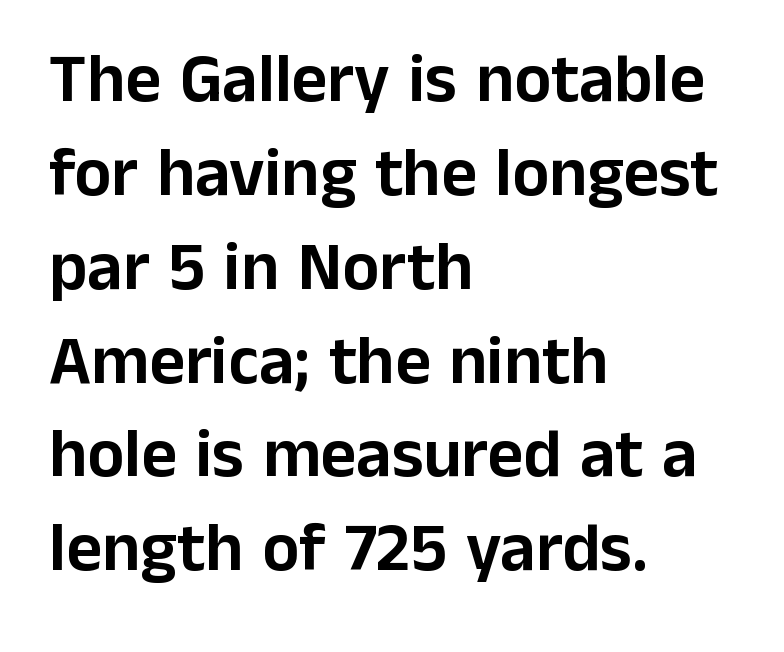
The image shows 69 px sans-serif type, upright; set left-aligned, normal line spacing (1.36x), normal letter spacing, not underlined; low stroke contrast and a medium x-height.
